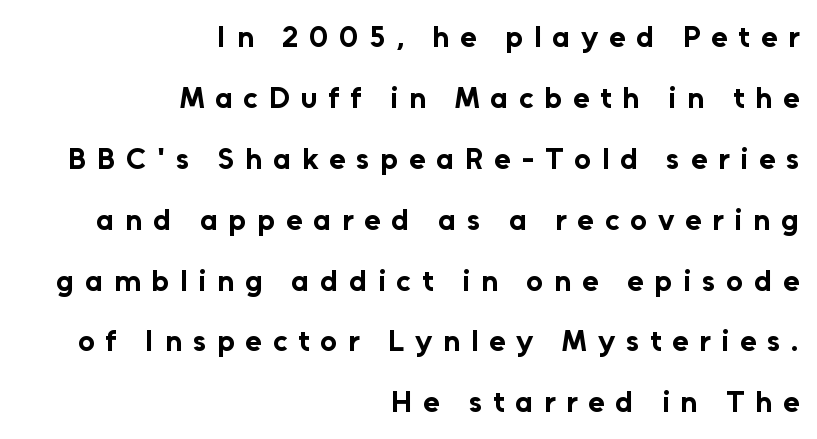
{"serif": "no", "italic": "no", "bold": "yes", "weight": "bold", "width": "normal", "stroke_contrast": "low", "x_height": "medium", "monospaced": "no", "underline": "no", "align": "right", "line_spacing": "loose", "line_spacing_ratio": 2.03, "letter_spacing": "wide", "letter_spacing_em": 0.36, "glyph_px": 30}
